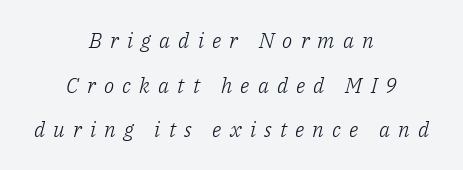
Q: Is the text bold? A: No.
Q: Is the text italic (slanted)? A: Yes, it leans right by about 14 degrees.
Q: Is the text underlined? A: No.
Q: How is the paragraph aligned? A: Centered.
Q: Is the spacing between letters normal or unusually wide? A: Unusually wide.
Q: Is the spacing between lines tight, normal or loose? A: Loose.
